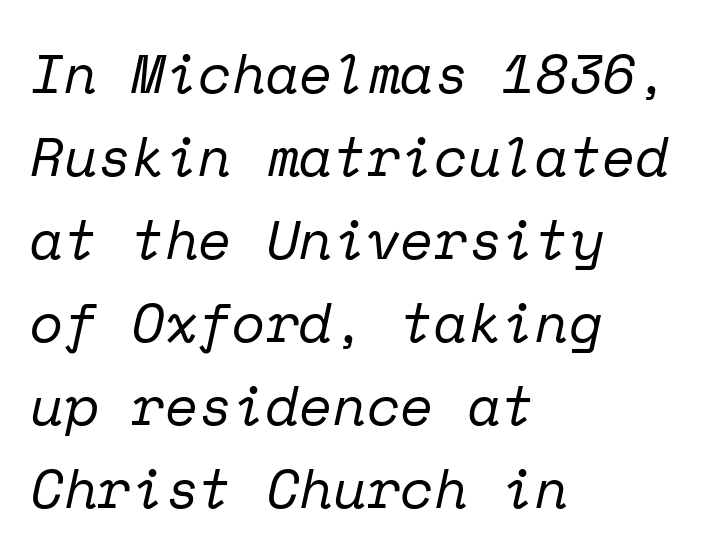
The image shows 55 px regular-weight serif type, italic (leaning right), monospaced; set left-aligned, normal line spacing (1.51x), normal letter spacing, not underlined; low stroke contrast and a medium x-height.
